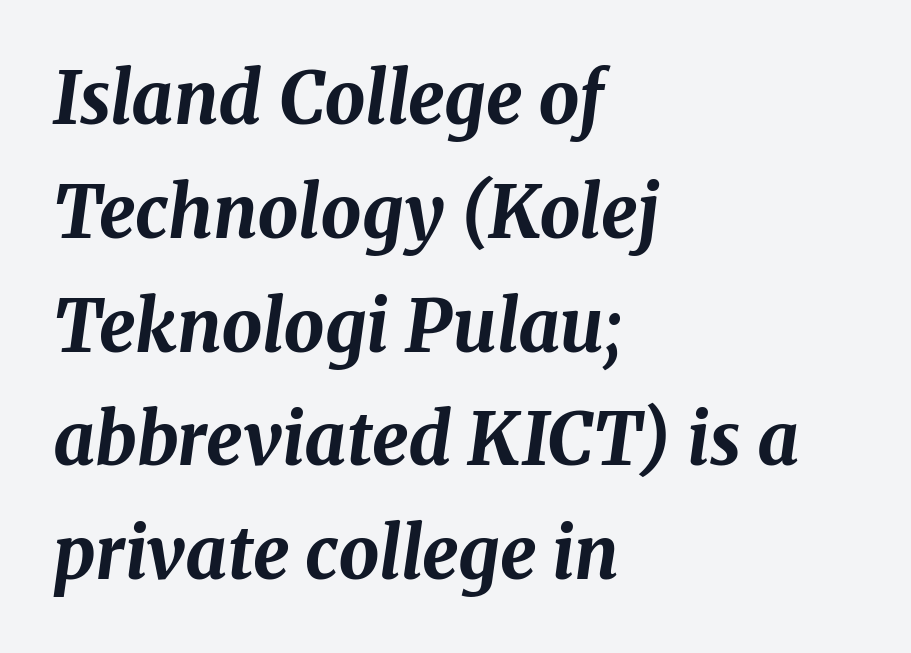
The image shows 72 px bold type, italic (leaning right); set left-aligned, normal line spacing (1.58x), normal letter spacing, not underlined; medium stroke contrast and a medium x-height.
